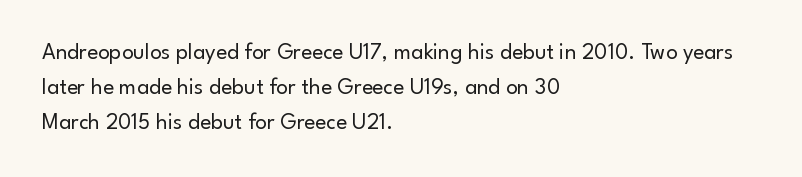
Q: Is the text bold? A: No.
Q: Is the text italic (slanted)? A: No, it is upright.
Q: Is the text underlined? A: No.
Q: How is the paragraph aligned? A: Left-aligned.
Q: Is the spacing between letters normal or unusually wide? A: Normal.
Q: Is the spacing between lines tight, normal or loose? A: Normal.
